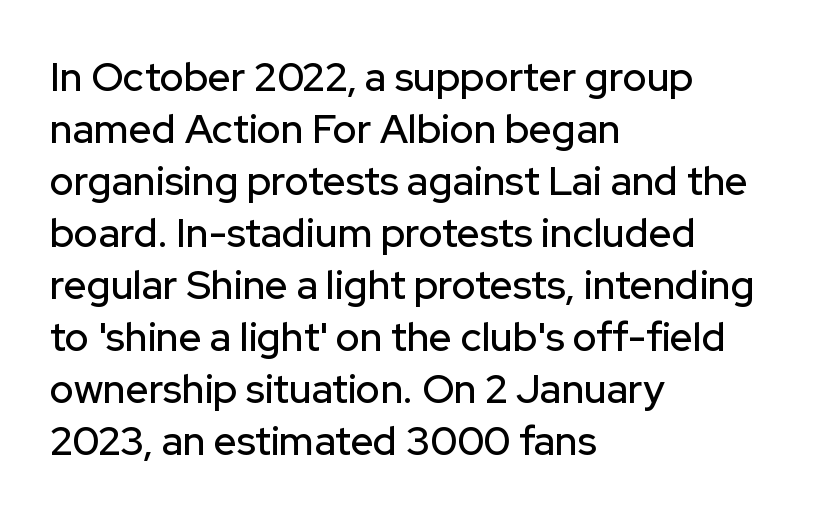
The passage shown is not underscored anywhere. Standard letterfit; no display-style spreading of the glyphs. Nope, no serifs anywhere on these letters. This block has exactly the height ordinary leading produces.
